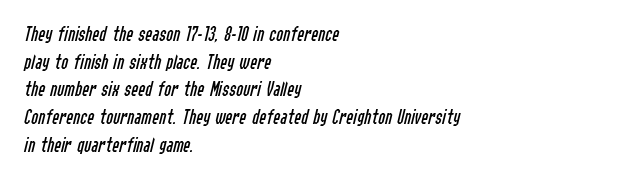
The image shows 21 px text type, italic (leaning right); set left-aligned, normal line spacing (1.32x), normal letter spacing, not underlined.
